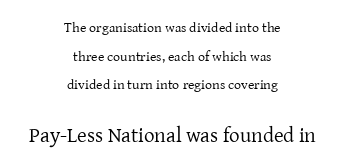
Q: Is the text bold? A: No.
Q: Is the text italic (slanted)? A: No, it is upright.
Q: Is the text underlined? A: No.
Q: How is the paragraph aligned? A: Centered.
Q: Is the spacing between letters normal or unusually wide? A: Normal.
Q: Is the spacing between lines tight, normal or loose? A: Loose.
Q: Which block of text is set in a larger size, the first (top) or the second (bottom)? A: The second (bottom) one.
